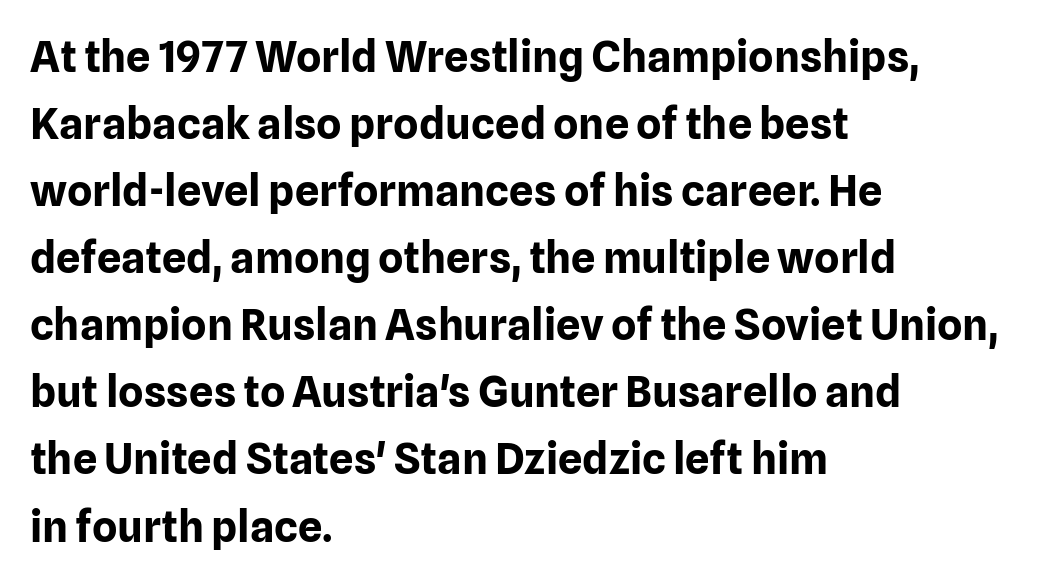
The image shows 43 px bold sans-serif type, upright; set left-aligned, normal line spacing (1.56x), normal letter spacing, not underlined; low stroke contrast and a medium x-height.
